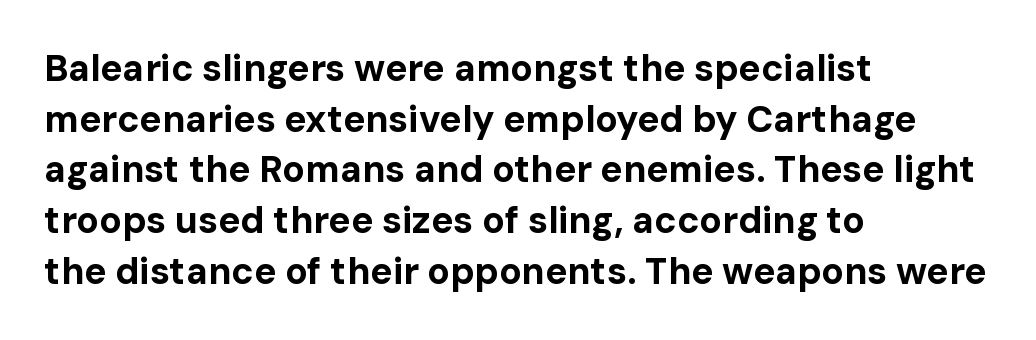
This sample has the flowing, uneven cadence of proportional lettering. A typesetter would label this face a sans. Upright lettering throughout. I'd describe the lettering as bold — thick and assertive.
